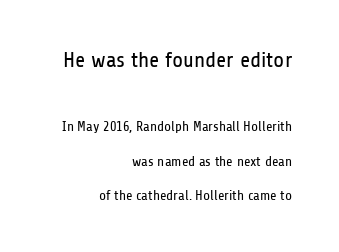
On a weight scale, this lands at 450 or below. This sample uses plain, unmodified letter spacing. Do the letters lean? They stand straight. The setting favours the right margin, as signatures and pull-quotes sometimes do. Anything drawn beneath the words? Only blank space. In terms of leading, this rendering errs on the spacious side.
